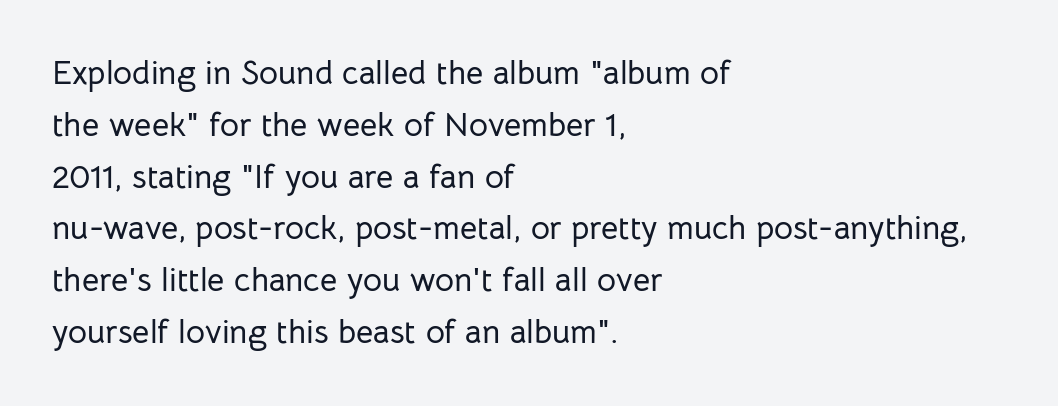
The foot of each line stays bare and open. The type sits square on the baseline with zero lean. The lines are quadded left. The rendering keeps characters at their native spacing. Regarding serifs, this sample does without them.
